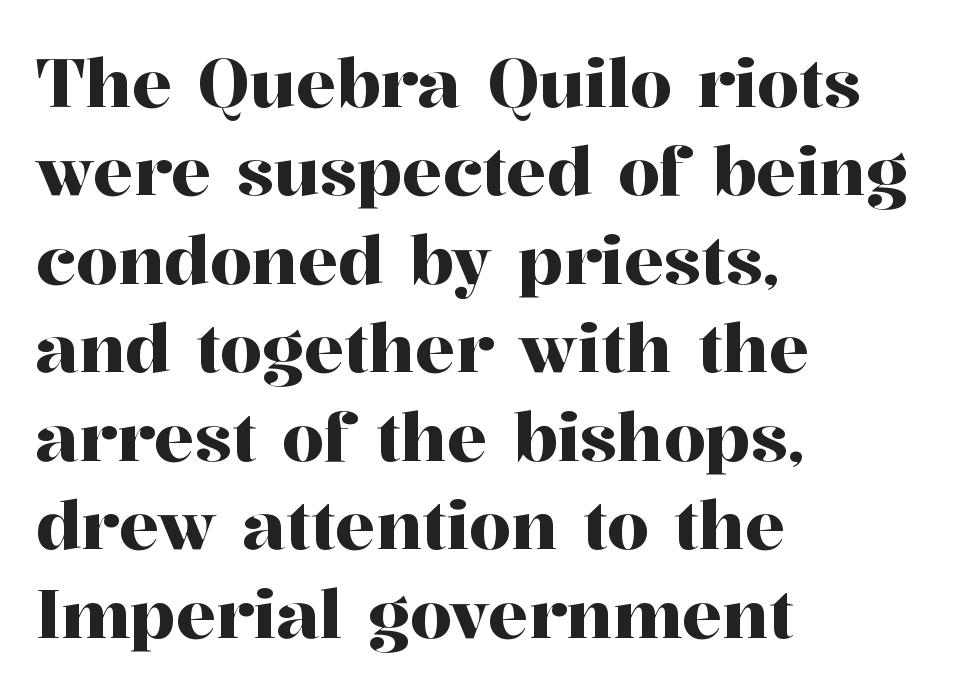
If you measured baseline to baseline, you'd find a middling distance. Varying glyph widths throughout — classic text-font behaviour. The compositor pushed each line to the left boundary. Serif or sans? Serif — the stroke terminals have little feet. No italicization has been applied; the sample stays upright.
